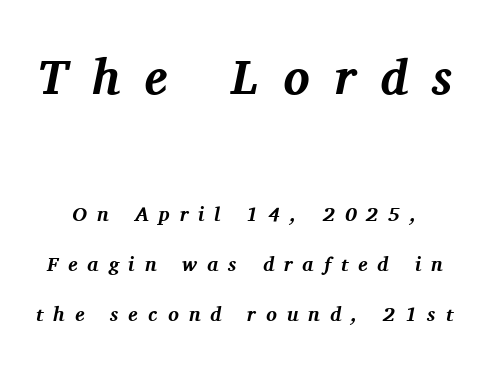
Q: Is the text bold? A: Yes.
Q: Is the text italic (slanted)? A: Yes, it leans right by about 11 degrees.
Q: Is the typeface a serif or a sans-serif typeface? A: Serif.
Q: Is the text underlined? A: No.
Q: Is the spacing between letters normal or unusually wide? A: Unusually wide.
Q: Is the spacing between lines tight, normal or loose? A: Loose.
Q: Which block of text is set in a larger size, the first (top) or the second (bottom)? A: The first (top) one.
Q: Width (condensed, normal, or wide)? A: Normal.
Q: Stroke contrast? A: Medium.
Q: x-height? A: Medium.
Q: Monospaced? A: No.
